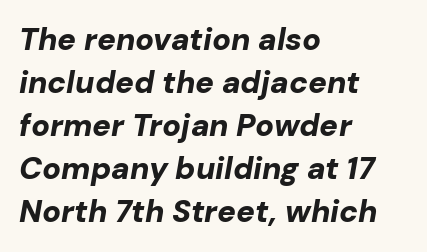
The lines are quadded left. Inter-character spacing is left at the font's built-in metrics. A full-strength bold gives these letters their thick strokes. The space beneath each line is pristine and unruled. Varying glyph widths throughout — classic text-font behaviour.
